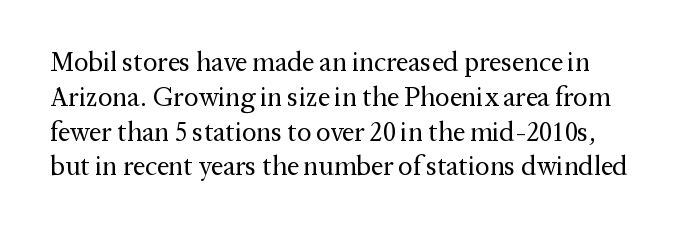
{"italic": "no", "bold": "no", "underline": "no", "line_spacing": "normal", "line_spacing_ratio": 1.29, "letter_spacing": "normal", "letter_spacing_em": 0.0, "glyph_px": 27}
